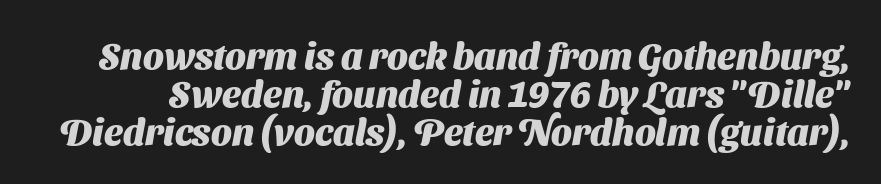
Rule under the text: the space is simply empty. Character widths vary here, with narrow letters taking less room than wide ones. The type family on display is of the sans-serif kind. The strokes are fattened all the way to bold. The passage shown has conventional tracking throughout.
